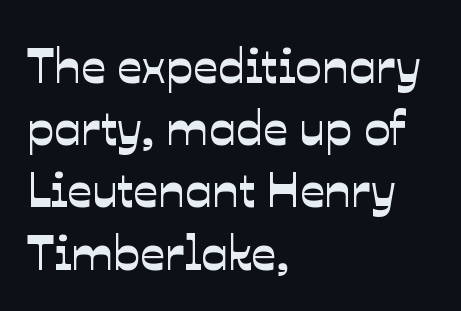
{"serif": "no", "width": "normal", "stroke_contrast": "low", "x_height": "medium", "monospaced": "no", "underline": "no", "align": "left", "line_spacing": "normal", "line_spacing_ratio": 1.27, "letter_spacing": "normal", "letter_spacing_em": 0.0, "glyph_px": 49}
